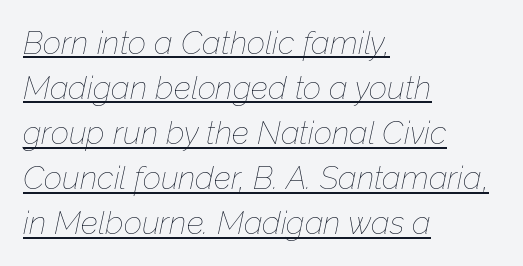
The image shows 32 px thin type, italic (leaning right); set left-aligned, normal line spacing (1.41x), normal letter spacing, underlined; low stroke contrast and a medium x-height.
